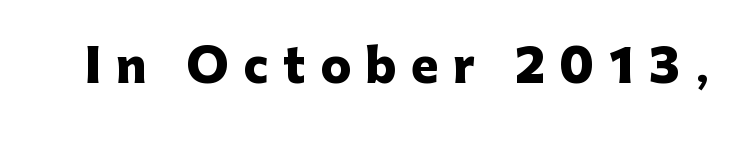
Glyph-to-glyph distance is far greater than everyday printed text. Heft: maximum for text — a bold. Nothing sits at the stroke ends, so this counts as sans-serif. Posture: straight, roman, zero tilt. The rendering uses natural spacing where letterforms have individual widths.
